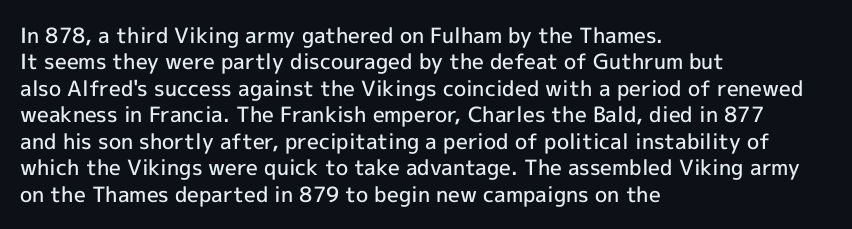
Q: Is the text bold? A: Semi-bold.
Q: Is the text italic (slanted)? A: No, it is upright.
Q: Is the text underlined? A: No.
Q: How is the paragraph aligned? A: Left-aligned.
Q: Is the spacing between letters normal or unusually wide? A: Normal.
Q: Is the spacing between lines tight, normal or loose? A: Normal.
